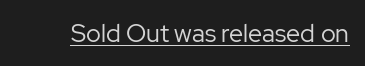
{"italic": "no", "bold": "no", "underline": "yes", "letter_spacing": "normal", "letter_spacing_em": 0.0, "glyph_px": 25}
